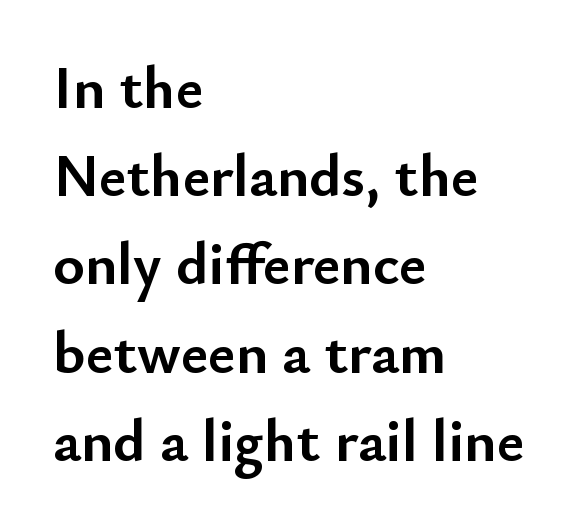
Q: Is the text bold? A: Yes.
Q: Is the text italic (slanted)? A: No, it is upright.
Q: Is the typeface a serif or a sans-serif typeface? A: Sans-serif.
Q: Is the text underlined? A: No.
Q: How is the paragraph aligned? A: Left-aligned.
Q: Is the spacing between letters normal or unusually wide? A: Normal.
Q: Is the spacing between lines tight, normal or loose? A: Normal.
Q: Width (condensed, normal, or wide)? A: Normal.
Q: Stroke contrast? A: Low.
Q: x-height? A: Small.
Q: Monospaced? A: No.
